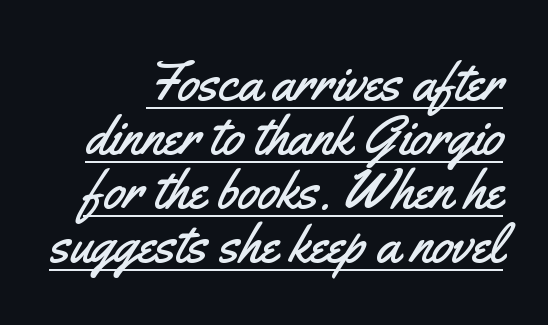
The image shows 55 px condensed sans-serif type; set tight line spacing (0.98x), normal letter spacing, underlined; medium stroke contrast and a small x-height.
